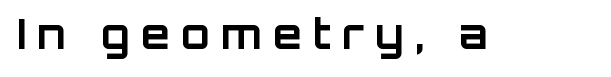
{"serif": "no", "italic": "no", "bold": "yes", "weight": "bold", "width": "normal", "stroke_contrast": "low", "x_height": "large", "monospaced": "no", "underline": "no", "letter_spacing": "wide", "letter_spacing_em": 0.26, "glyph_px": 42}
